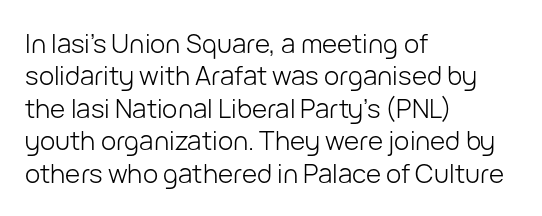
{"italic": "no", "bold": "no", "underline": "no", "align": "left", "line_spacing": "normal", "line_spacing_ratio": 1.25, "letter_spacing": "normal", "letter_spacing_em": 0.0, "glyph_px": 26}
